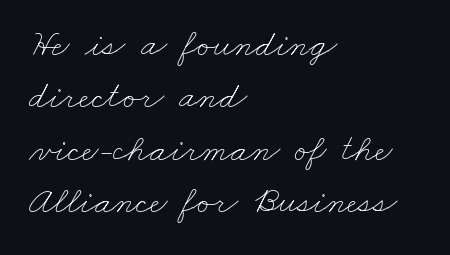
The image shows 38 px thin, wide type; set left-aligned, normal line spacing (1.38x), normal letter spacing, not underlined; low stroke contrast and a small x-height.
